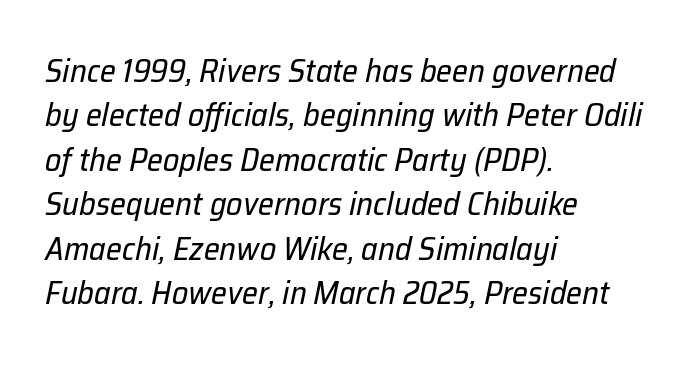
The foot of each line stays bare and open. Inter-character spacing is left at the font's built-in metrics. Here the designer chose a conventional face with non-uniform glyph widths. Is the stroke heavy? The answer is a plain regular-or-lighter.
